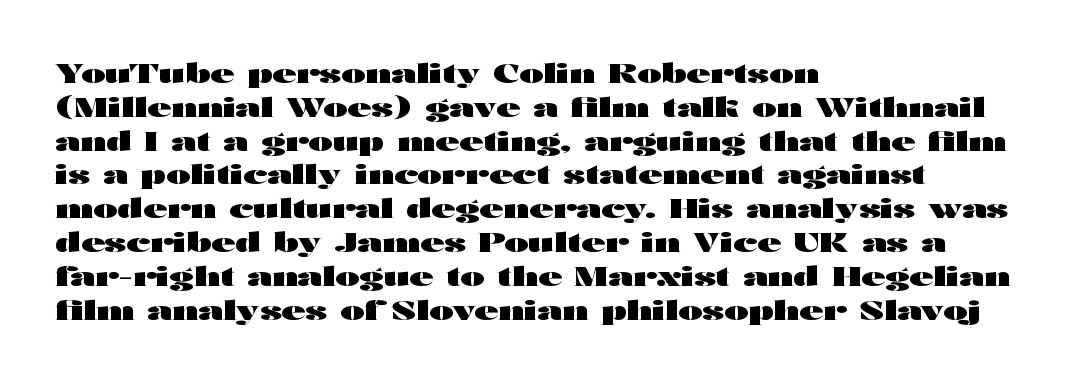
The image shows 26 px bold type, upright; set left-aligned, normal line spacing (1.3x), normal letter spacing, not underlined.
